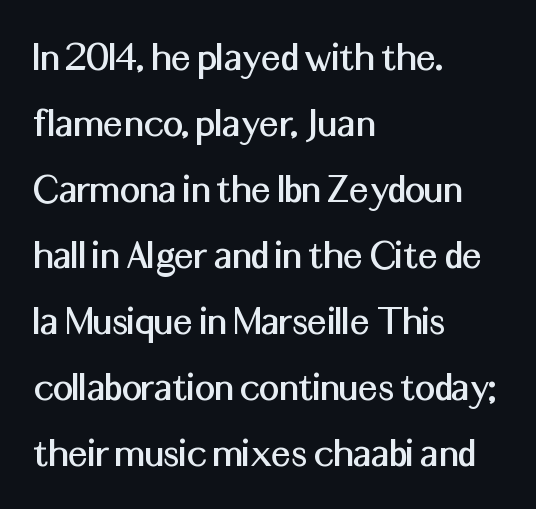
The image shows 44 px sans-serif type, upright; set left-aligned, normal line spacing (1.5x), normal letter spacing, not underlined; medium stroke contrast and a medium x-height.
